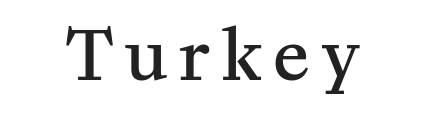
{"serif": "yes", "italic": "no", "bold": "semi", "weight": "semibold", "width": "normal", "stroke_contrast": "medium", "x_height": "medium", "monospaced": "no", "underline": "no", "glyph_px": 68}
